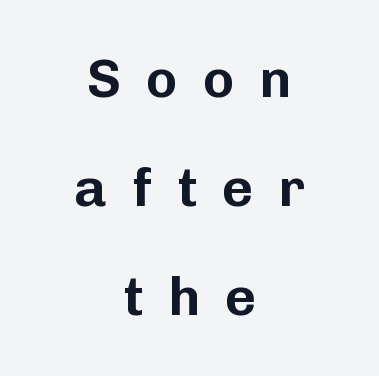
{"serif": "no", "italic": "no", "width": "normal", "stroke_contrast": "low", "x_height": "medium", "monospaced": "no", "underline": "no", "align": "center", "line_spacing": "loose", "line_spacing_ratio": 2.02, "letter_spacing": "wide", "letter_spacing_em": 0.45, "glyph_px": 54}
